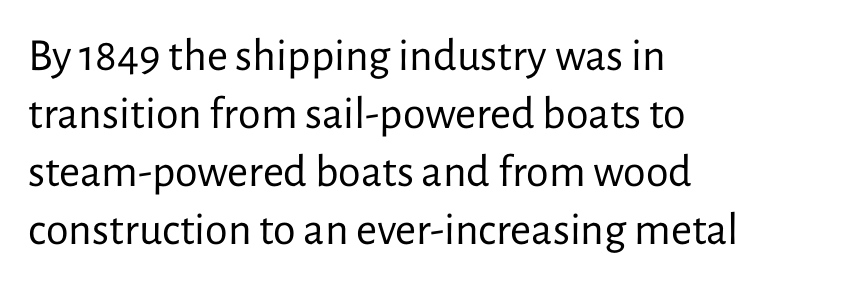
Q: Is the text bold? A: No.
Q: Is the text italic (slanted)? A: No, it is upright.
Q: Is the typeface a serif or a sans-serif typeface? A: Sans-serif.
Q: Is the text underlined? A: No.
Q: How is the paragraph aligned? A: Left-aligned.
Q: Is the spacing between letters normal or unusually wide? A: Normal.
Q: Is the spacing between lines tight, normal or loose? A: Normal.
Q: Width (condensed, normal, or wide)? A: Normal.
Q: Stroke contrast? A: Low.
Q: x-height? A: Medium.
Q: Monospaced? A: No.
